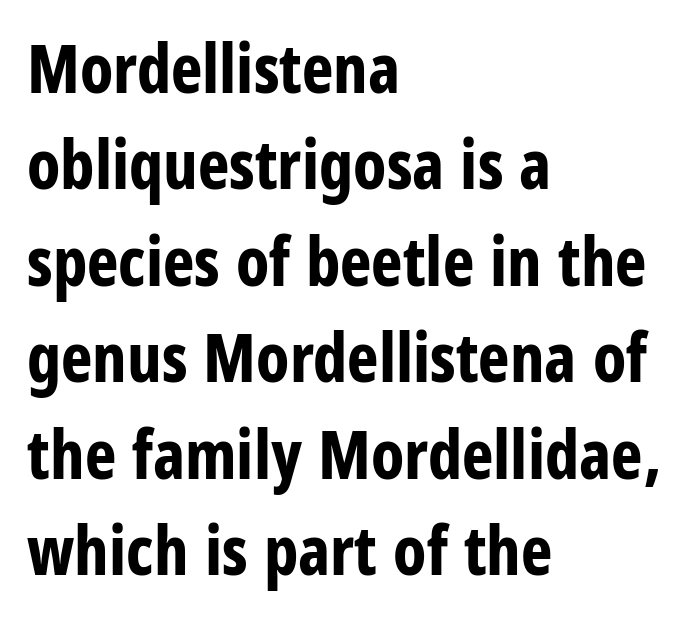
Q: Is the text bold? A: Yes.
Q: Is the text italic (slanted)? A: No, it is upright.
Q: Is the typeface a serif or a sans-serif typeface? A: Sans-serif.
Q: Is the text underlined? A: No.
Q: How is the paragraph aligned? A: Left-aligned.
Q: Is the spacing between letters normal or unusually wide? A: Normal.
Q: Is the spacing between lines tight, normal or loose? A: Normal.
Q: Width (condensed, normal, or wide)? A: Condensed.
Q: Stroke contrast? A: Low.
Q: x-height? A: Large.
Q: Monospaced? A: No.
